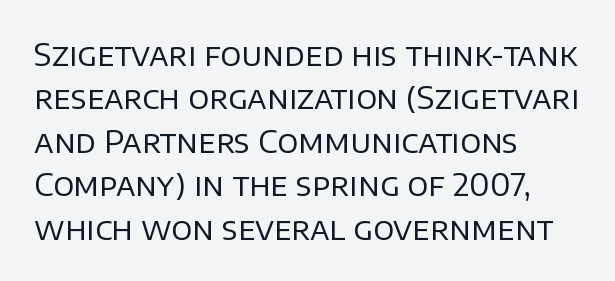
Q: Is the text bold? A: No.
Q: Is the text italic (slanted)? A: No, it is upright.
Q: Is the typeface a serif or a sans-serif typeface? A: Sans-serif.
Q: Is the text underlined? A: No.
Q: How is the paragraph aligned? A: Left-aligned.
Q: Is the spacing between letters normal or unusually wide? A: Normal.
Q: Is the spacing between lines tight, normal or loose? A: Normal.
Q: Width (condensed, normal, or wide)? A: Normal.
Q: Stroke contrast? A: Low.
Q: x-height? A: Large.
Q: Monospaced? A: No.
